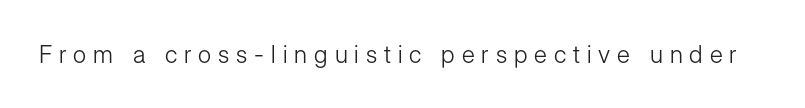
Q: Is the text bold? A: No.
Q: Is the text italic (slanted)? A: No, it is upright.
Q: Is the text underlined? A: No.
Q: Is the spacing between letters normal or unusually wide? A: Unusually wide.
